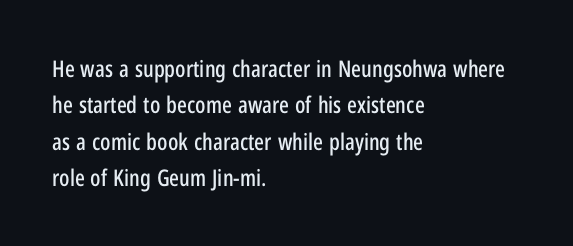
Style check: upright. Honestly, the letter spacing is just normal — you wouldn't notice it. Short and long lines alike share a common starting point at left. Any mark beneath the type? The region is blank. Interline gaps are of average width in this sample.
